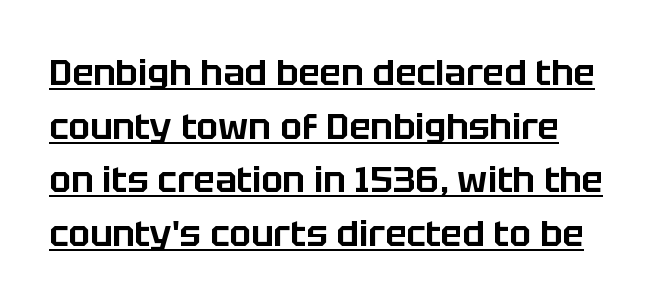
A baseline rule has been typeset under these characters. Honestly, the letter spacing is just normal — you wouldn't notice it. Nope, no serifs anywhere on these letters. Compared with typical paragraphs, the rows here are spaced about the same. The passage shown is typed in a proportional face where columns would drift.
